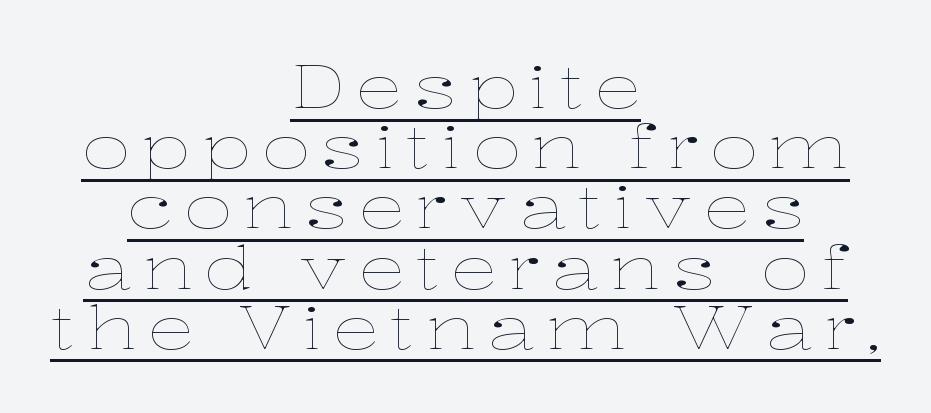
Q: Is the text bold? A: No.
Q: Is the text italic (slanted)? A: No, it is upright.
Q: Is the text underlined? A: Yes.
Q: How is the paragraph aligned? A: Centered.
Q: Is the spacing between lines tight, normal or loose? A: Tight.
Q: Width (condensed, normal, or wide)? A: Wide.
Q: Stroke contrast? A: Low.
Q: x-height? A: Medium.
Q: Monospaced? A: No.
